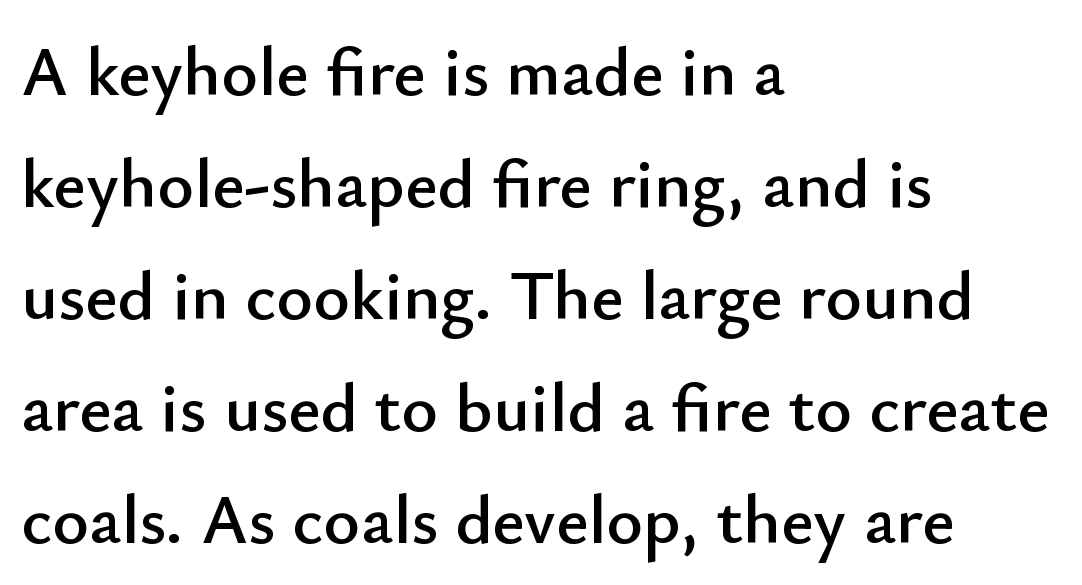
Has an underline been added? It has not. A typesetter would label this face a sans. Students, note that the glyphs here touch the page at normal intervals. Alignment: flush left. What's the leading like? Ordinary, nothing unusual. Spacing verdict: proportional, widths tailored to each character.
